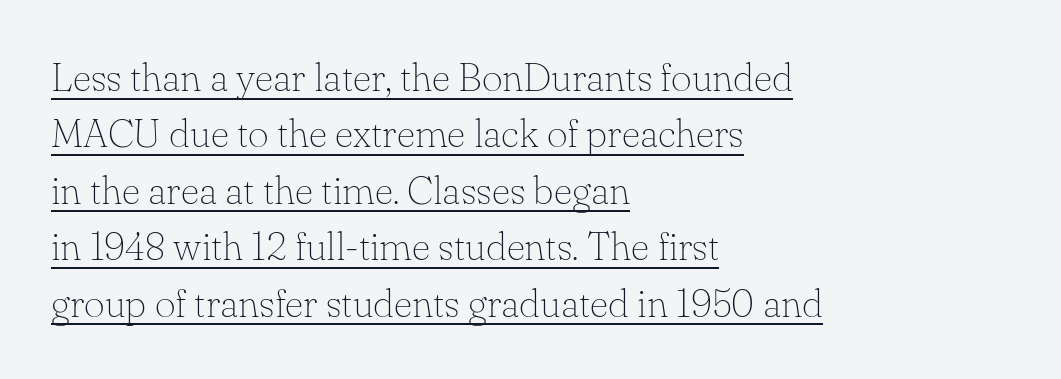
{"serif": "yes", "italic": "no", "bold": "no", "weight": "thin", "width": "normal", "stroke_contrast": "low", "x_height": "small", "monospaced": "no", "underline": "yes", "align": "left", "line_spacing": "normal", "line_spacing_ratio": 1.41, "letter_spacing": "normal", "letter_spacing_em": 0.0, "glyph_px": 40}
